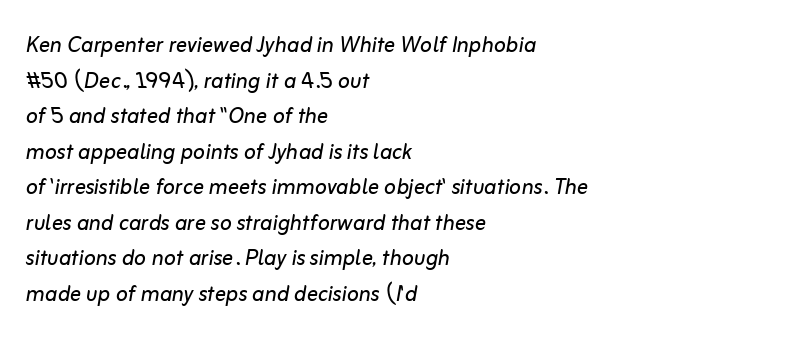
Q: Is the text bold? A: No.
Q: Is the text italic (slanted)? A: Yes, it leans right by about 10 degrees.
Q: Is the text underlined? A: No.
Q: How is the paragraph aligned? A: Left-aligned.
Q: Is the spacing between letters normal or unusually wide? A: Normal.
Q: Is the spacing between lines tight, normal or loose? A: Normal.
Q: Width (condensed, normal, or wide)? A: Normal.
Q: Stroke contrast? A: Low.
Q: x-height? A: Medium.
Q: Monospaced? A: No.
